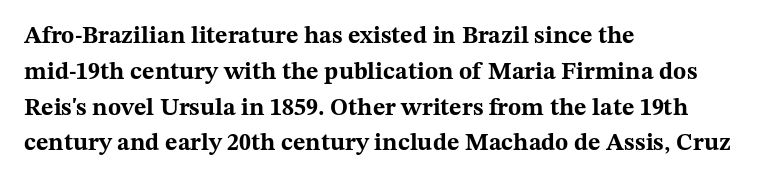
Italic: no, the glyphs are upright roman. Reading down the column, the eye jumps a familiar distance to each next line. Each row of text sits above clean, open space. Chunky letters — that's bold for sure.
